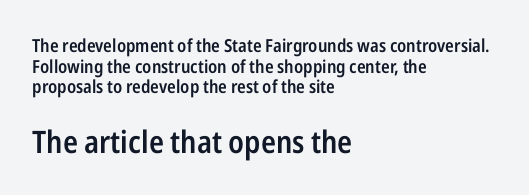
The image shows 31 px semibold, condensed sans-serif type, upright; set left-aligned, tight line spacing (1.15x), normal letter spacing, not underlined; the second (bottom) block is 1.72x larger; low stroke contrast and a medium x-height.
